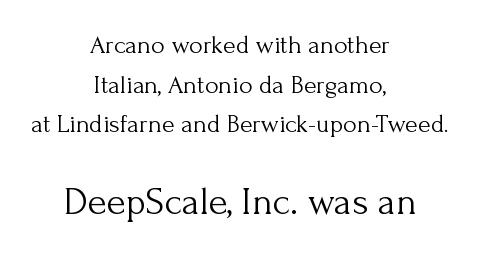
The rendering uses natural spacing where letterforms have individual widths. The passage shown stacks its lines at a standard gap. This reads as an unemphasized weight, regular at the heaviest. Characters follow at the spacing the type designer built in.
